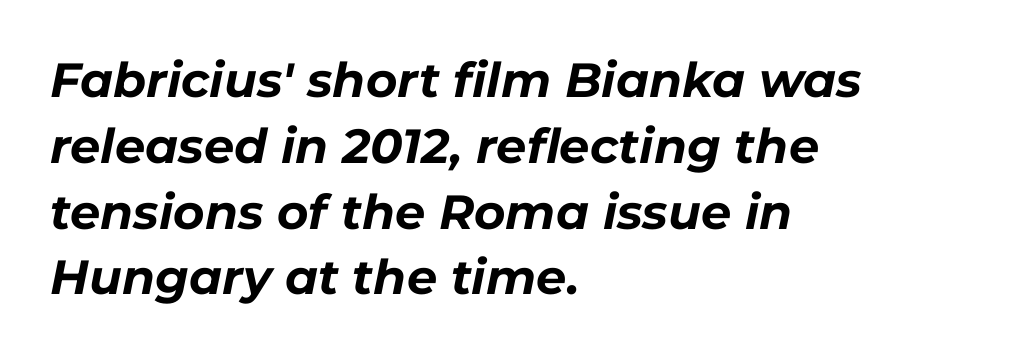
{"italic": "yes", "lean": "right", "slant_degrees": 11, "bold": "yes", "weight": "bold", "width": "normal", "stroke_contrast": "low", "x_height": "medium", "monospaced": "no", "underline": "no", "align": "left", "line_spacing": "normal", "line_spacing_ratio": 1.37, "letter_spacing": "normal", "letter_spacing_em": 0.0, "glyph_px": 48}
